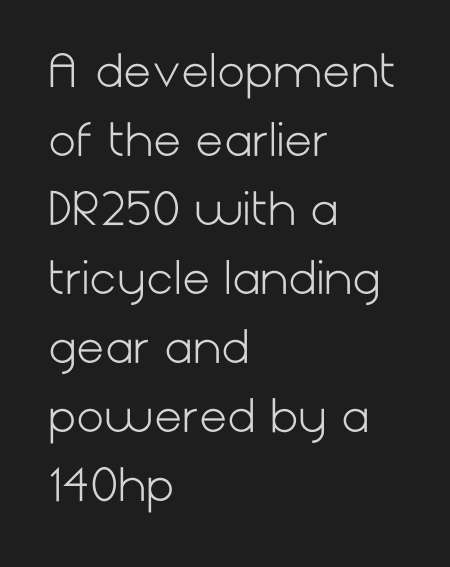
The image shows 44 px light sans-serif type, upright; set left-aligned, normal line spacing (1.57x), normal letter spacing, not underlined; low stroke contrast and a medium x-height.
